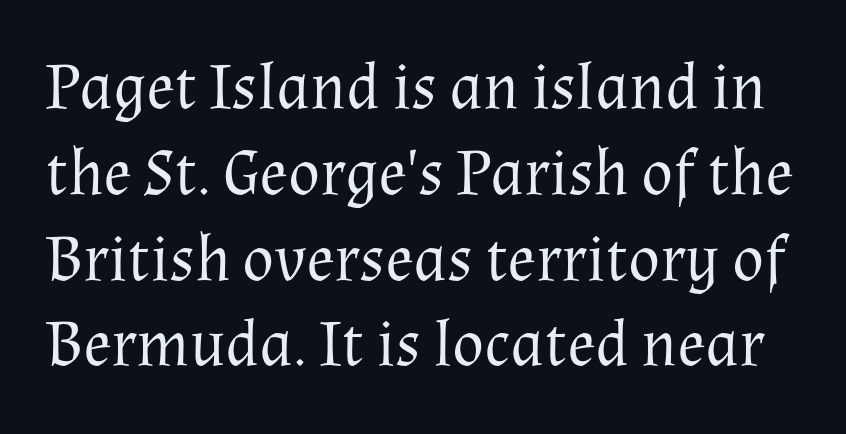
The image shows 66 px regular-weight serif type, upright; set normal line spacing (1.3x), normal letter spacing, not underlined; medium stroke contrast and a medium x-height.
